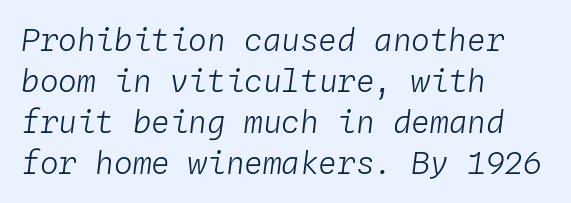
The passage shown is not bold in any degree. Quick note: underline off. In terms of posture, this sample is oblique. The letters sit at their default tracking, neither squeezed nor spread. Vertical spacing — default. All the whitespace from short lines collects on the right.
